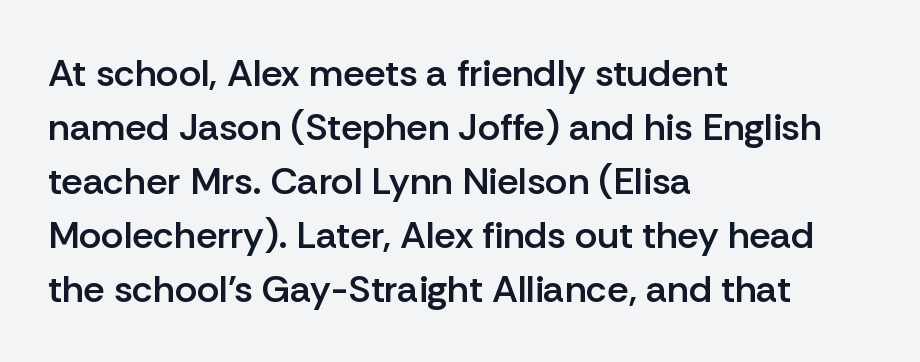
Just letters on the line, the space beneath them empty. These lines carry some extra weight — a demibold, not a full bold. Here the designer chose a conventional face with non-uniform glyph widths. Regular leading. Unlike italic type, these characters show no tilt at all. Serifs: no, the terminals of the letterforms are clean.
